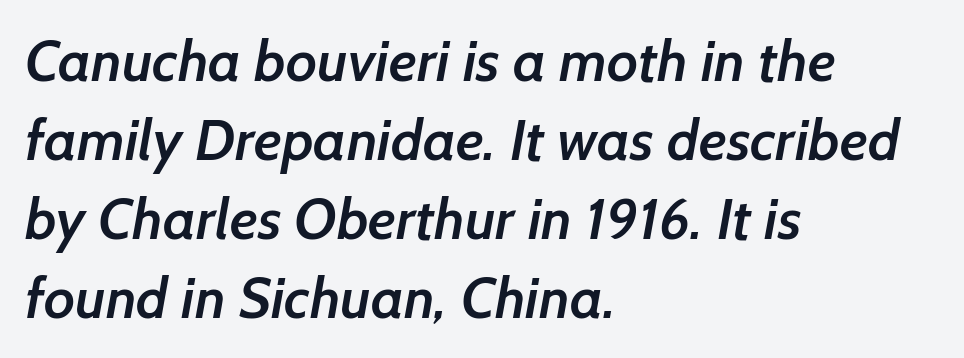
{"serif": "no", "bold": "semi", "weight": "semibold", "width": "normal", "stroke_contrast": "low", "x_height": "medium", "monospaced": "no", "underline": "no", "align": "left", "line_spacing": "normal", "line_spacing_ratio": 1.36, "letter_spacing": "normal", "letter_spacing_em": 0.0, "glyph_px": 58}
